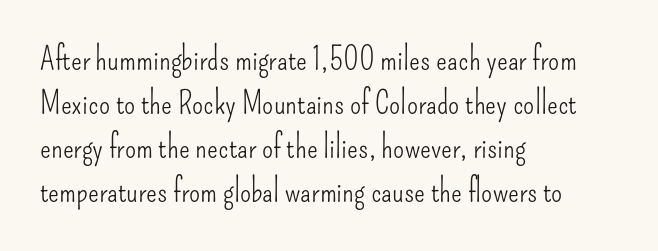
The image shows 32 px light, condensed sans-serif type, upright; set left-aligned, normal line spacing (1.37x), normal letter spacing, not underlined; low stroke contrast and a small x-height.
